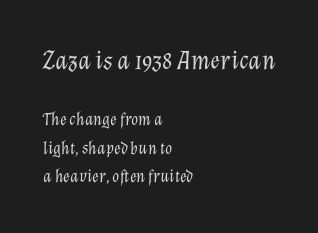
{"italic": "yes", "lean": "right", "slant_degrees": 12, "bold": "no", "underline": "no", "align": "left", "line_spacing": "normal", "line_spacing_ratio": 1.58, "letter_spacing": "normal", "letter_spacing_em": 0.0, "larger_block": "first", "size_ratio": 1.5, "glyph_px": 27}
